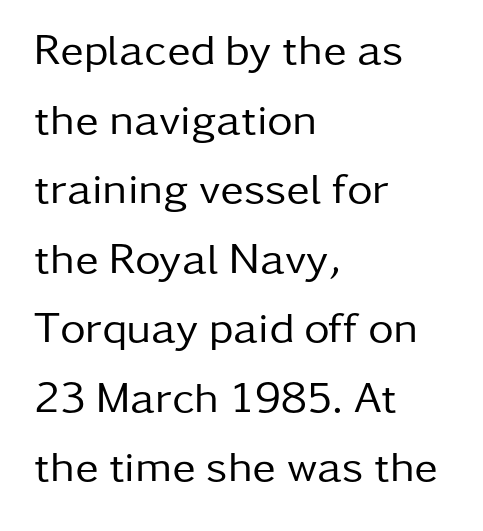
It's the straight-up-and-down kind of type. Examine the stroke ends and you'll find no serifs. Just letters on the line, the space beneath them empty. These lines keep a tight, regular rhythm from letter to letter.
